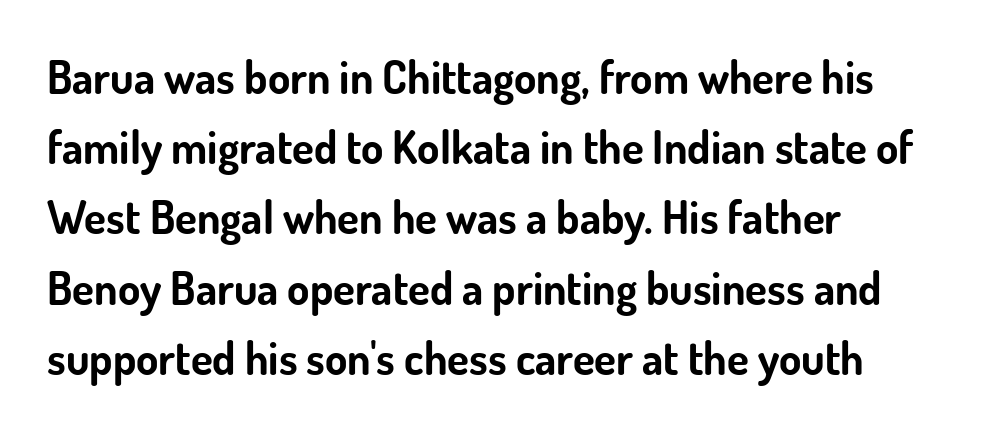
{"serif": "no", "italic": "no", "bold": "yes", "weight": "bold", "width": "normal", "stroke_contrast": "low", "x_height": "small", "monospaced": "no", "underline": "no", "align": "left", "line_spacing": "normal", "line_spacing_ratio": 1.56, "letter_spacing": "normal", "letter_spacing_em": 0.0, "glyph_px": 45}
